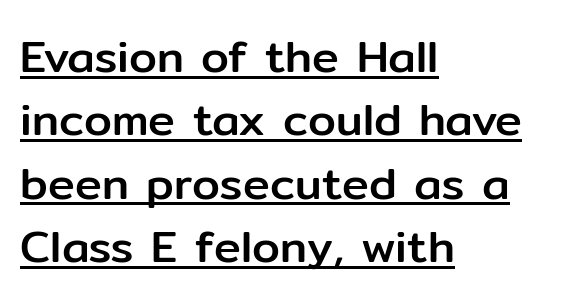
This sample is left-justified, so line endings fall wherever the words run out. One glance says typical: line gaps are just what's usual. Is this a sans? Yes — the strokes have no serifs. The sample's only ornament is a line tracing under the words. Glyph-to-glyph distance matches everyday printed text. This sample uses an upright cut, with every glyph sitting square on the baseline.
